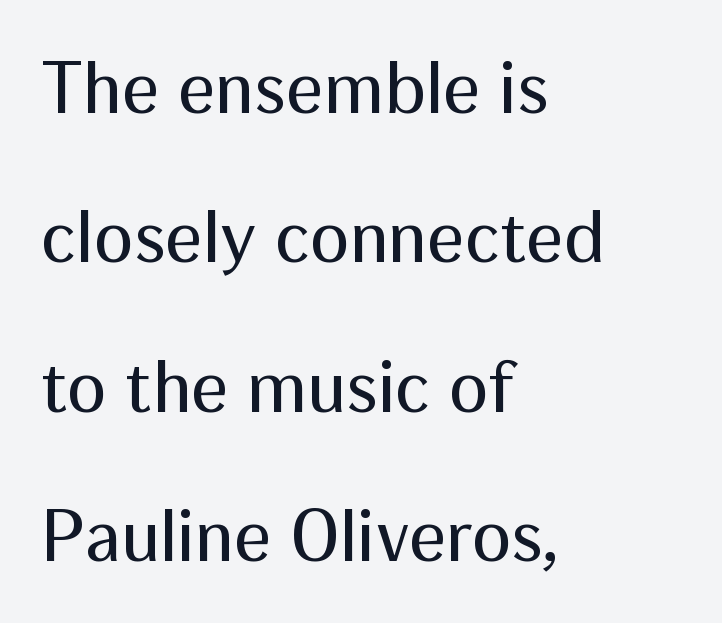
The font sits on the lighter half of the weight spectrum, regular included. A typesetter would call this proportional, since set widths differ per character. The string is rendered with underlining switched off. This sample is left-justified, so line endings fall wherever the words run out. Here the glyphs are tracked normally, forming tight word shapes.
